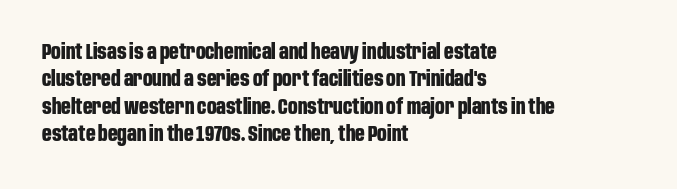
The image shows 21 px bold type, upright; set left-aligned, normal line spacing (1.3x), normal letter spacing, not underlined.
